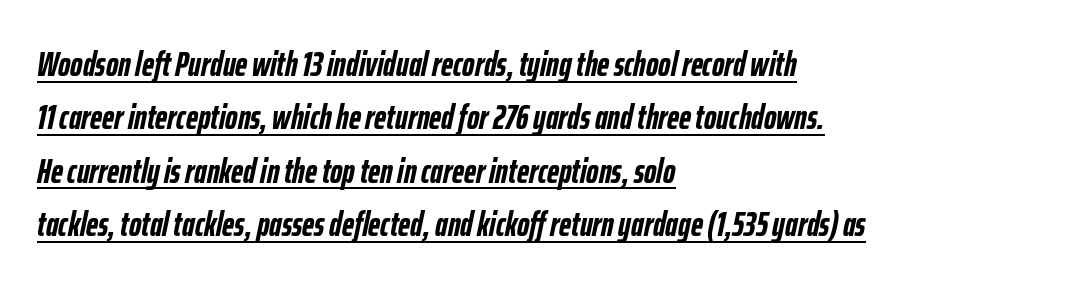
The image shows 34 px semibold, condensed type, italic (leaning right); set left-aligned, normal line spacing (1.57x), normal letter spacing, underlined; low stroke contrast and a medium x-height.
